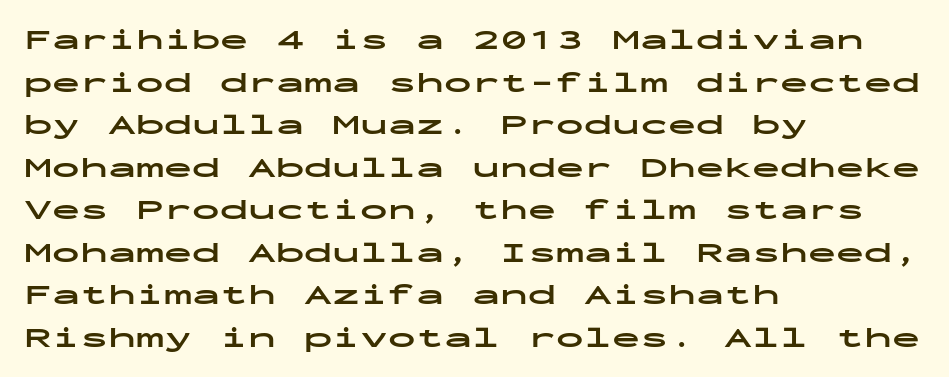
The image shows 28 px bold, wide sans-serif type, upright, monospaced; set left-aligned, normal line spacing (1.52x), normal letter spacing, not underlined; low stroke contrast and a medium x-height.
